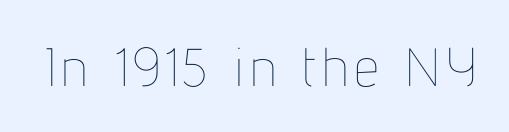
The image shows 54 px thin, condensed type, upright; set not underlined; low stroke contrast and a medium x-height.
